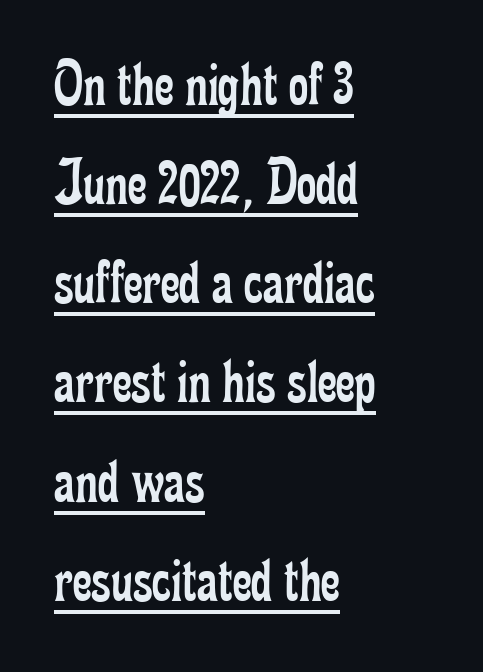
The image shows 67 px regular-weight, condensed serif type, upright; set left-aligned, normal line spacing (1.48x), normal letter spacing, underlined; low stroke contrast and a small x-height.
